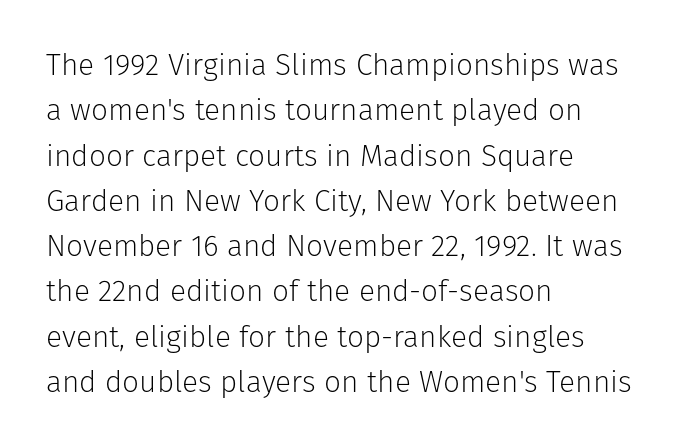
{"serif": "no", "italic": "no", "bold": "no", "weight": "light", "width": "normal", "stroke_contrast": "low", "x_height": "medium", "monospaced": "no", "underline": "no", "align": "left", "line_spacing": "normal", "line_spacing_ratio": 1.51, "letter_spacing": "normal", "letter_spacing_em": 0.0, "glyph_px": 30}
